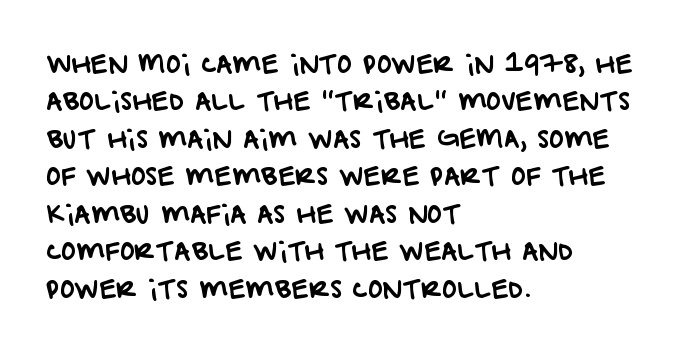
What's the leading like? Ordinary, nothing unusual. Default kerning and tracking; the words read as compact shapes. The foot of each line stays bare and open. Compared with a centered layout, this one pins lines to the left instead.
